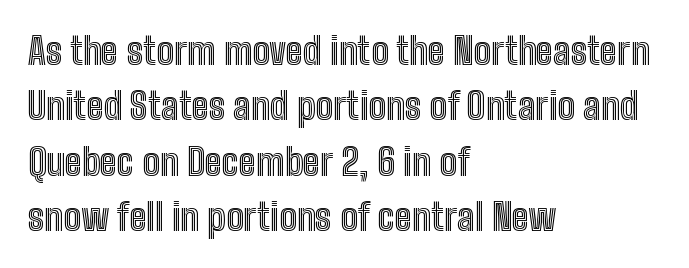
Q: Is the text italic (slanted)? A: No, it is upright.
Q: Is the text underlined? A: No.
Q: How is the paragraph aligned? A: Left-aligned.
Q: Is the spacing between letters normal or unusually wide? A: Normal.
Q: Is the spacing between lines tight, normal or loose? A: Normal.
Q: Width (condensed, normal, or wide)? A: Condensed.
Q: x-height? A: Medium.
Q: Monospaced? A: No.
